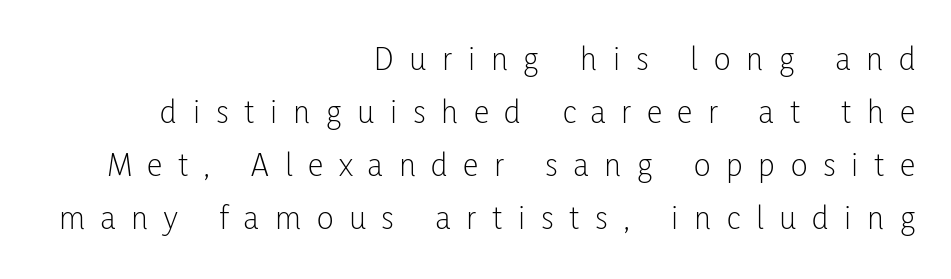
This is not heavy type; no bold has been used. Compared with typical body copy, the letter spacing here is much looser. Only glyphs here, with clear space below each row. If you measured baseline to baseline, you'd find a middling distance.
